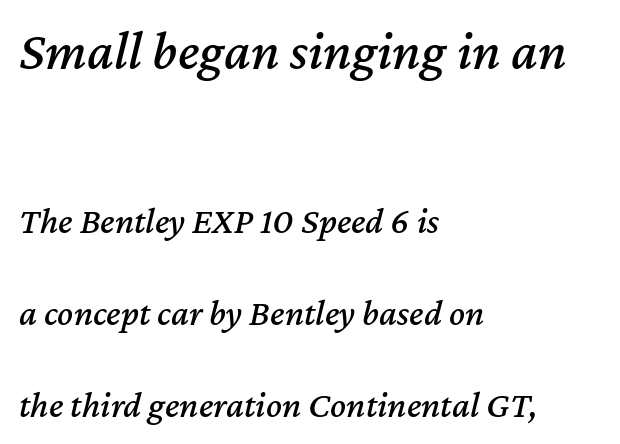
Q: Is the text italic (slanted)? A: Yes, it leans right by about 12 degrees.
Q: Is the text underlined? A: No.
Q: How is the paragraph aligned? A: Left-aligned.
Q: Is the spacing between letters normal or unusually wide? A: Normal.
Q: Is the spacing between lines tight, normal or loose? A: Loose.
Q: Which block of text is set in a larger size, the first (top) or the second (bottom)? A: The first (top) one.
Q: Width (condensed, normal, or wide)? A: Normal.
Q: Stroke contrast? A: Medium.
Q: x-height? A: Medium.
Q: Monospaced? A: No.
